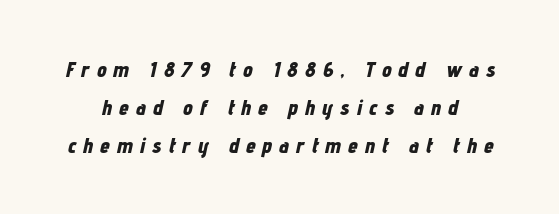
An italicized treatment has been applied to the whole sample. Pretty heavy lettering here — definitely bold. Look at the tracking — it's clearly loosened, letters drifting apart. The specimen omits any rule beneath the text block's lines.
